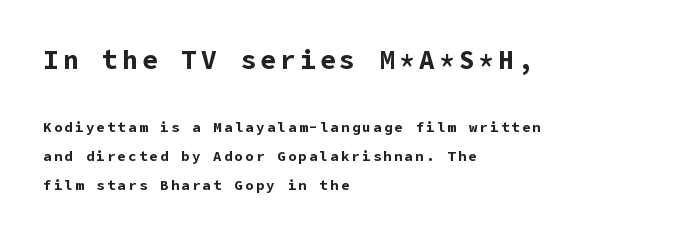
{"italic": "no", "bold": "yes", "underline": "no", "align": "left", "line_spacing": "loose", "line_spacing_ratio": 2.07, "larger_block": "first", "size_ratio": 1.86, "glyph_px": 26}
